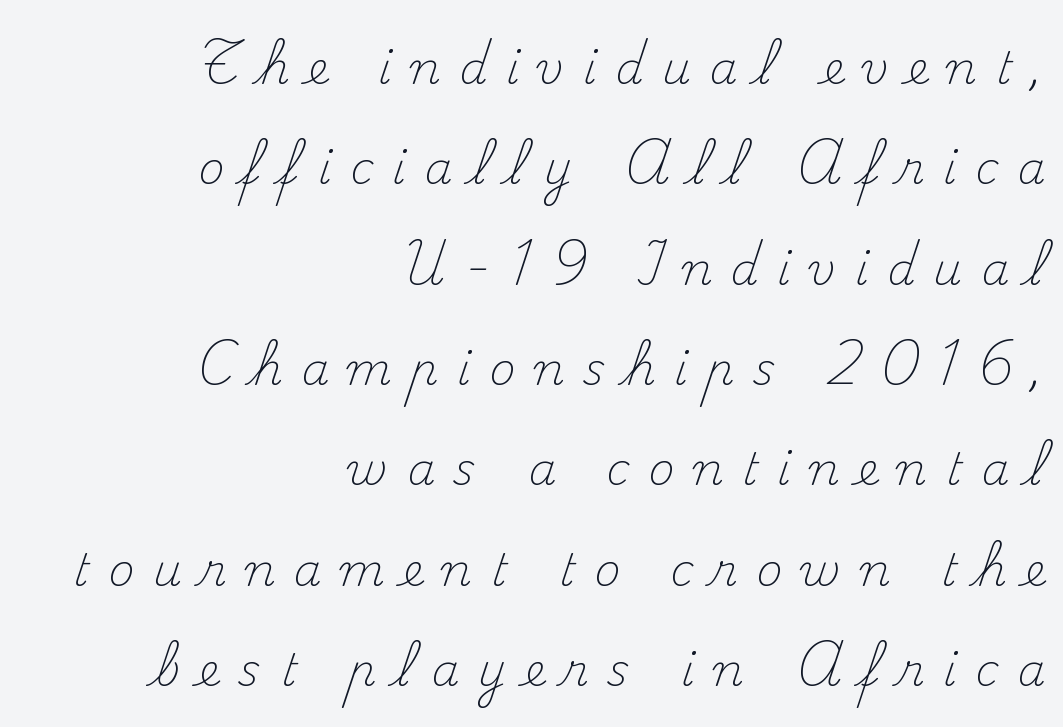
{"serif": "yes", "bold": "no", "weight": "light", "width": "normal", "stroke_contrast": "medium", "x_height": "small", "monospaced": "no", "underline": "no", "align": "right", "line_spacing": "loose", "line_spacing_ratio": 2.23, "letter_spacing": "wide", "letter_spacing_em": 0.41, "glyph_px": 45}
